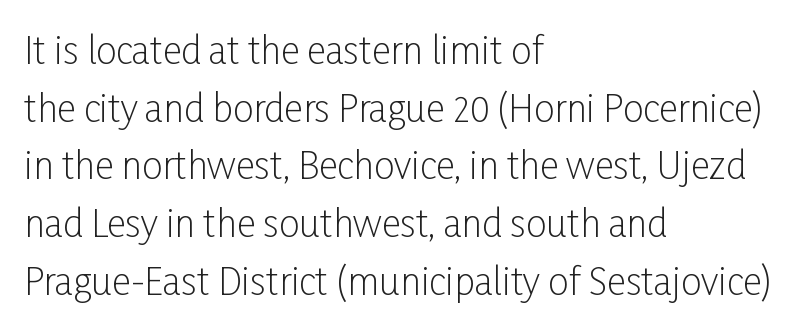
Look at the tracking — it's just the regular setting, nothing added. Regarding leading, the lines here are spaced in the standard way. In terms of posture, this sample is upright. A bare baseline throughout the passage. You could not count columns in this text — the font is proportionally spaced.
